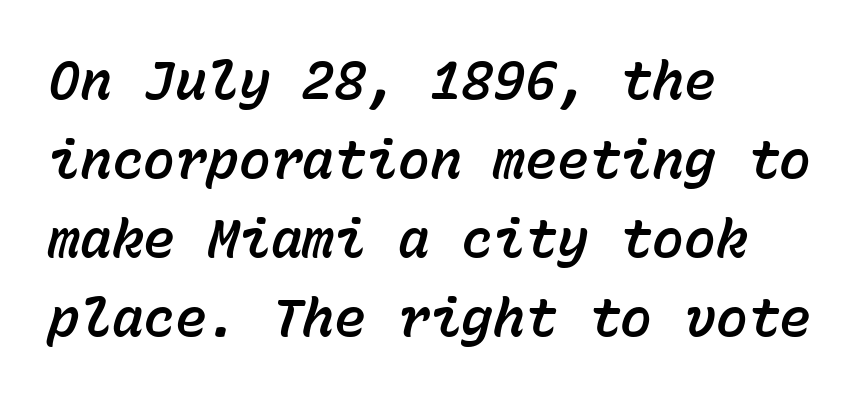
Q: Is the text italic (slanted)? A: Yes, it leans right by about 15 degrees.
Q: Is the text underlined? A: No.
Q: How is the paragraph aligned? A: Left-aligned.
Q: Is the spacing between letters normal or unusually wide? A: Normal.
Q: Is the spacing between lines tight, normal or loose? A: Normal.
Q: Width (condensed, normal, or wide)? A: Normal.
Q: Stroke contrast? A: Low.
Q: x-height? A: Medium.
Q: Monospaced? A: Yes.
